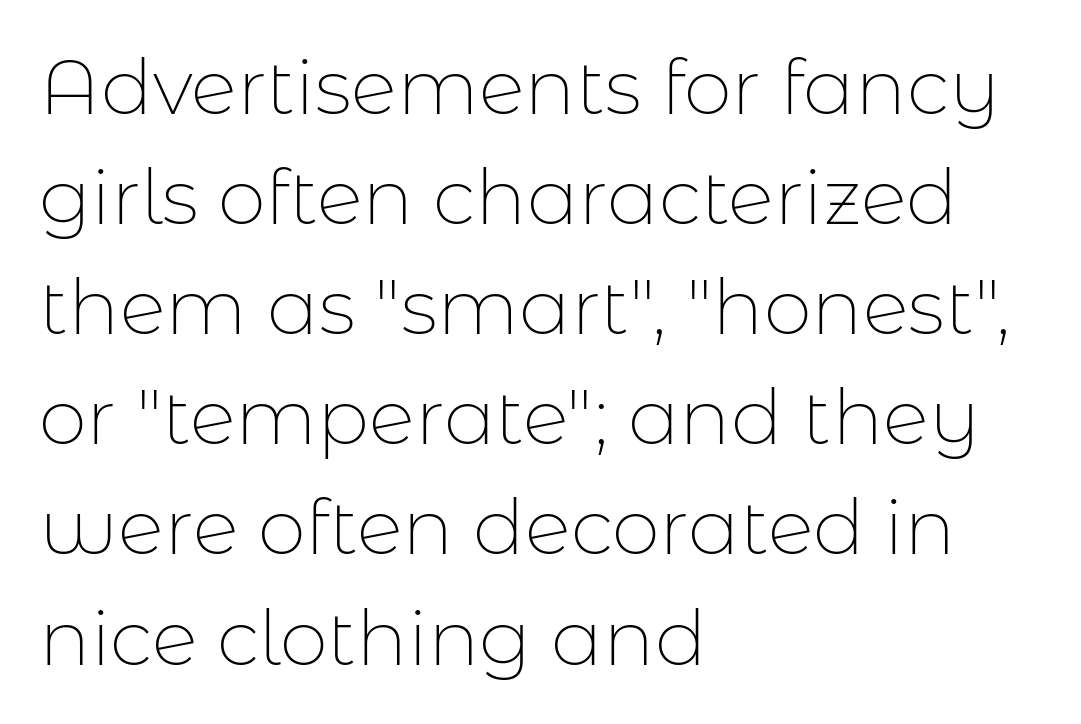
{"serif": "no", "italic": "no", "bold": "no", "weight": "thin", "width": "normal", "stroke_contrast": "low", "x_height": "medium", "monospaced": "no", "underline": "no", "align": "left", "line_spacing": "normal", "line_spacing_ratio": 1.43, "letter_spacing": "normal", "letter_spacing_em": 0.0, "glyph_px": 77}
